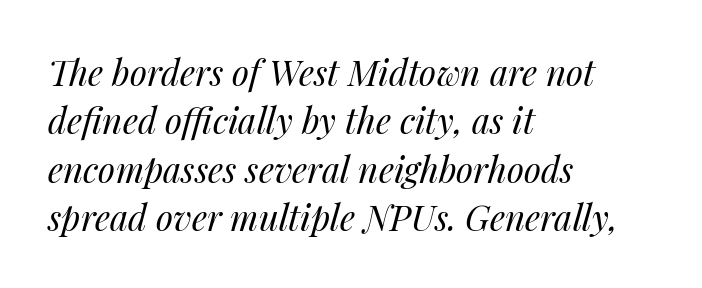
The image shows 35 px regular-weight type, italic (leaning right); set left-aligned, normal line spacing (1.38x), normal letter spacing, not underlined; medium stroke contrast and a medium x-height.
